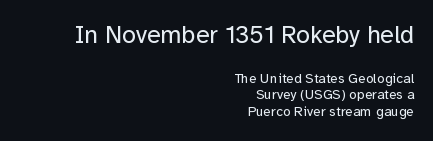
The image shows 25 px text type, upright; set right-aligned, line spacing 1.19x, normal letter spacing, not underlined; the first (top) block is 1.79x larger.
